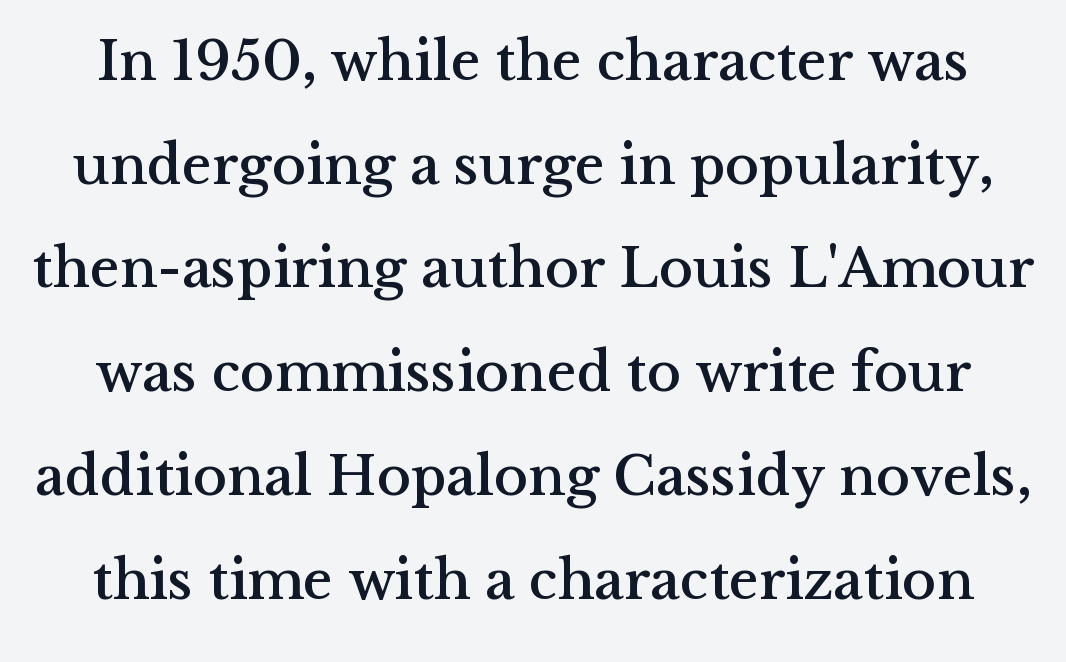
Q: Is the text italic (slanted)? A: No, it is upright.
Q: Is the typeface a serif or a sans-serif typeface? A: Serif.
Q: Is the text underlined? A: No.
Q: Is the spacing between letters normal or unusually wide? A: Normal.
Q: Width (condensed, normal, or wide)? A: Normal.
Q: Stroke contrast? A: Medium.
Q: x-height? A: Medium.
Q: Monospaced? A: No.
